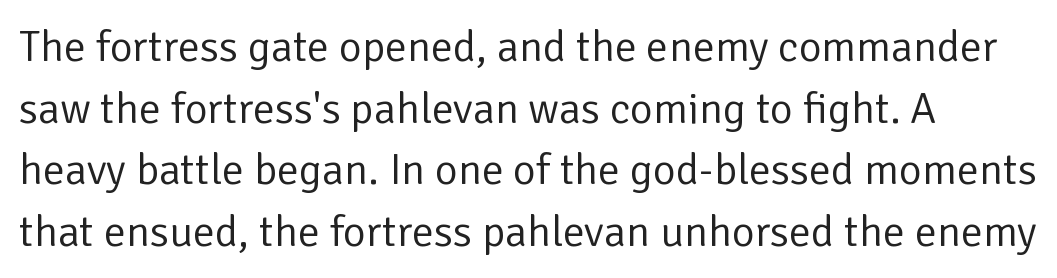
Q: Is the text bold? A: No.
Q: Is the text italic (slanted)? A: No, it is upright.
Q: Is the typeface a serif or a sans-serif typeface? A: Sans-serif.
Q: Is the text underlined? A: No.
Q: Is the spacing between letters normal or unusually wide? A: Normal.
Q: Is the spacing between lines tight, normal or loose? A: Normal.
Q: Width (condensed, normal, or wide)? A: Normal.
Q: Stroke contrast? A: Low.
Q: x-height? A: Medium.
Q: Monospaced? A: No.
